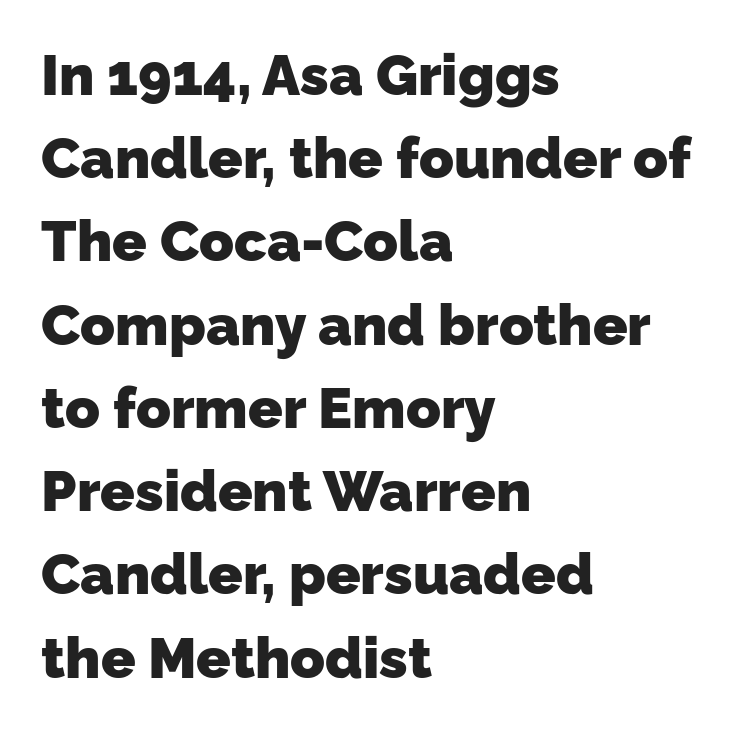
The image shows 57 px heavy sans-serif type; set left-aligned, normal line spacing (1.46x), normal letter spacing, not underlined; low stroke contrast and a medium x-height.
